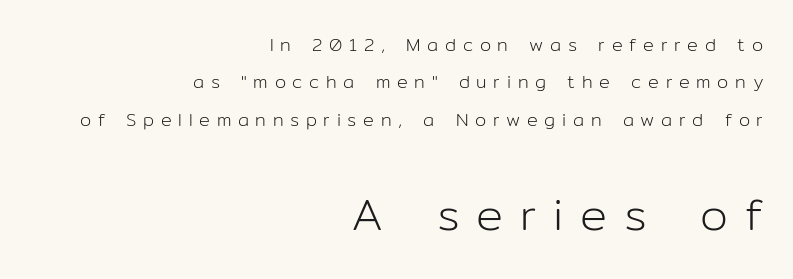
Q: Is the text bold? A: No.
Q: Is the text italic (slanted)? A: No, it is upright.
Q: Is the typeface a serif or a sans-serif typeface? A: Sans-serif.
Q: Is the text underlined? A: No.
Q: How is the paragraph aligned? A: Right-aligned.
Q: Is the spacing between letters normal or unusually wide? A: Unusually wide.
Q: Is the spacing between lines tight, normal or loose? A: Loose.
Q: Which block of text is set in a larger size, the first (top) or the second (bottom)? A: The second (bottom) one.
Q: Width (condensed, normal, or wide)? A: Normal.
Q: Stroke contrast? A: Low.
Q: x-height? A: Medium.
Q: Monospaced? A: No.
